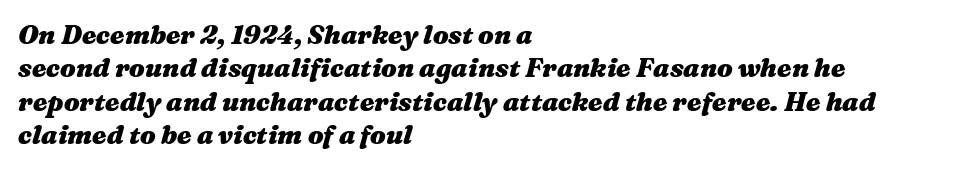
Q: Is the text bold? A: Yes.
Q: Is the text italic (slanted)? A: Yes, it leans right by about 16 degrees.
Q: Is the text underlined? A: No.
Q: How is the paragraph aligned? A: Left-aligned.
Q: Is the spacing between letters normal or unusually wide? A: Normal.
Q: Is the spacing between lines tight, normal or loose? A: Normal.
